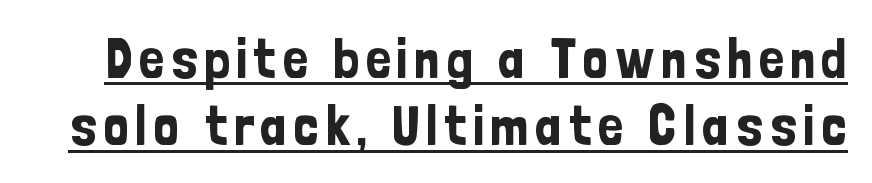
The image shows 56 px condensed sans-serif type, upright; set line spacing 1.2x, underlined; low stroke contrast and a medium x-height.
